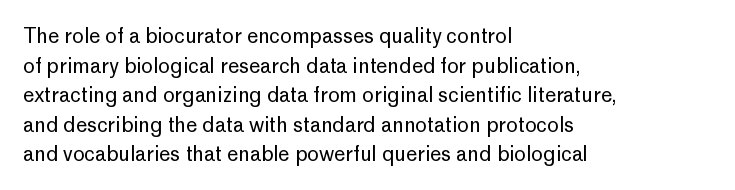
Compared with a typical body face, this is equally light or lighter still. The line texture is even and compact thanks to regular tracking. The space directly below the letters is spotless. Nope, not italic — everything's standing straight.
